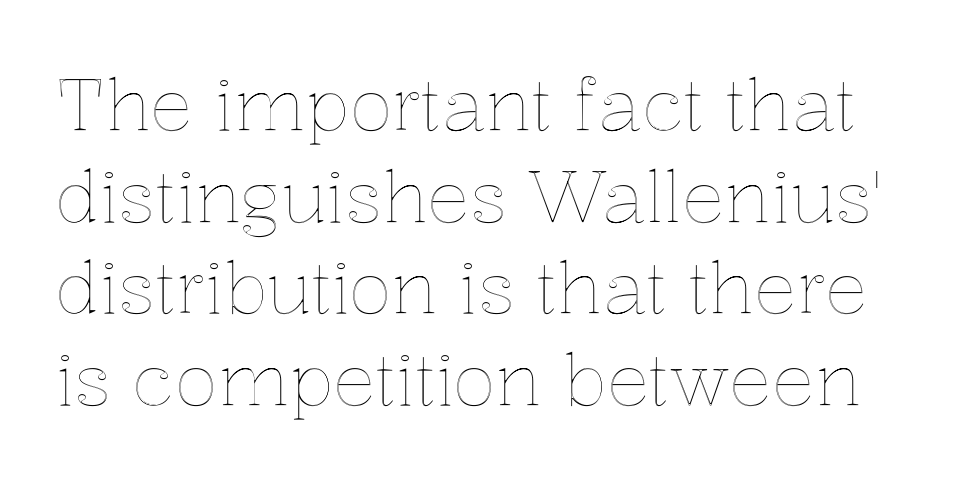
{"italic": "no", "width": "normal", "x_height": "medium", "monospaced": "no", "underline": "no", "line_spacing": "normal", "line_spacing_ratio": 1.29, "letter_spacing": "normal", "letter_spacing_em": 0.0, "glyph_px": 71}
